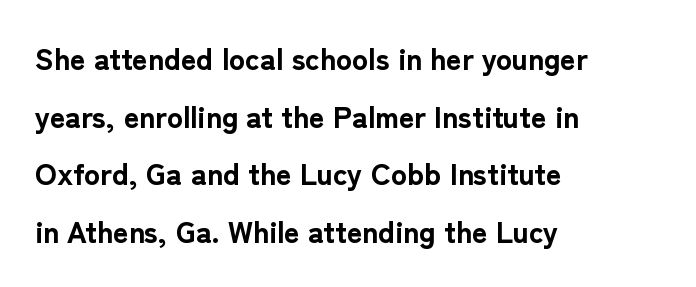
The specimen reads as upright at a glance. Leftover space on each line is placed entirely after the last word. Here the designer chose a conventional face with non-uniform glyph widths. Nothing sits at the stroke ends, so this counts as sans-serif. The line-height multiplier appears high, well above default. Check the space under the baseline: it is left empty.
